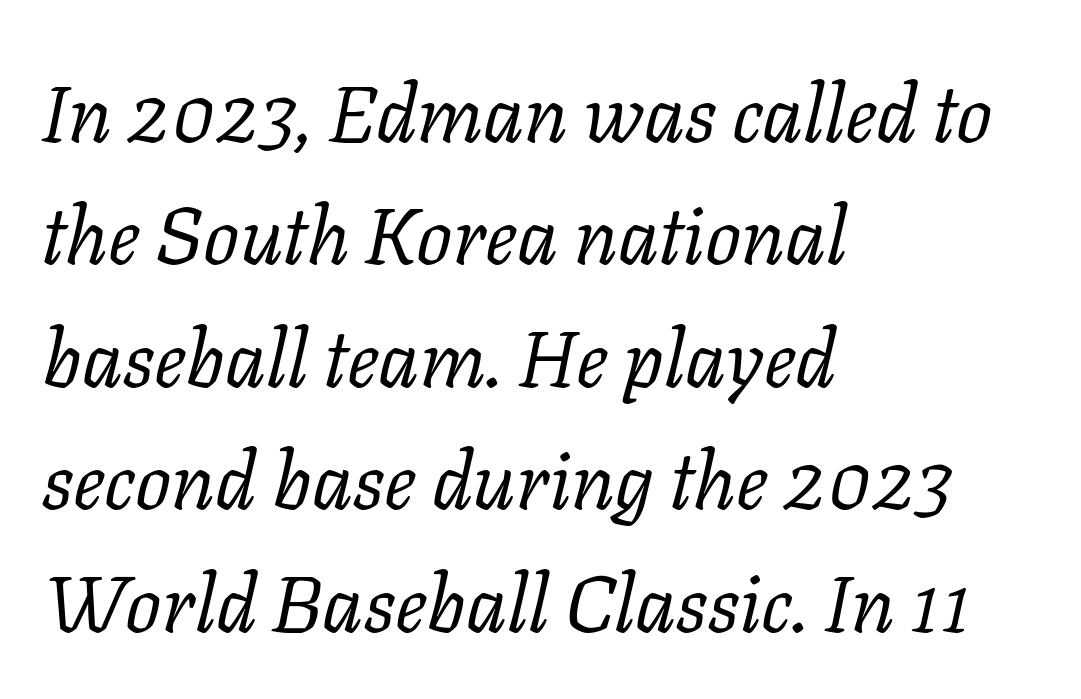
The image shows 80 px regular-weight serif type, italic (leaning right); set left-aligned, normal line spacing (1.53x), normal letter spacing, not underlined; low stroke contrast and a medium x-height.
